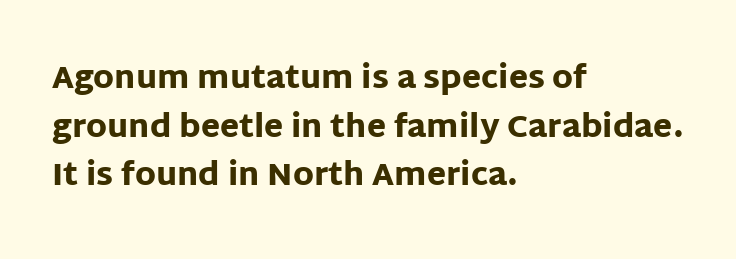
Style check: upright. Observe the absence of serifs on each vertical stroke in this sample. Heavy-handed strokes throughout: this text is bold. Line beginnings align vertically; line endings do not. Do the characters align in a grid? No, the font is proportional.
